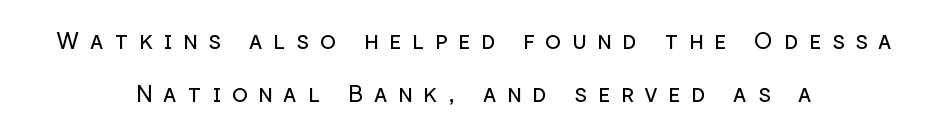
{"italic": "no", "bold": "no", "underline": "no", "align": "center", "line_spacing": "loose", "line_spacing_ratio": 2.22, "letter_spacing": "wide", "letter_spacing_em": 0.44, "glyph_px": 24}
